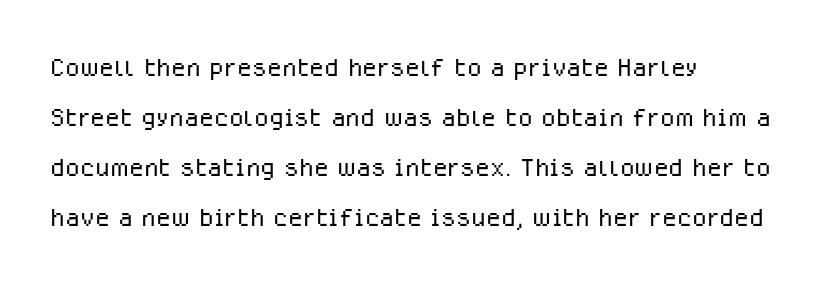
Q: Is the text bold? A: No.
Q: Is the text italic (slanted)? A: No, it is upright.
Q: Is the typeface a serif or a sans-serif typeface? A: Sans-serif.
Q: Is the text underlined? A: No.
Q: How is the paragraph aligned? A: Left-aligned.
Q: Is the spacing between letters normal or unusually wide? A: Normal.
Q: Is the spacing between lines tight, normal or loose? A: Normal.
Q: Width (condensed, normal, or wide)? A: Normal.
Q: Stroke contrast? A: Low.
Q: x-height? A: Medium.
Q: Monospaced? A: No.
